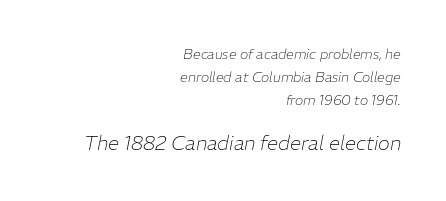
{"italic": "yes", "lean": "right", "slant_degrees": 11, "bold": "no", "underline": "no", "align": "right", "line_spacing": "normal", "line_spacing_ratio": 1.64, "letter_spacing": "normal", "letter_spacing_em": 0.0, "larger_block": "second", "size_ratio": 1.43, "glyph_px": 20}
